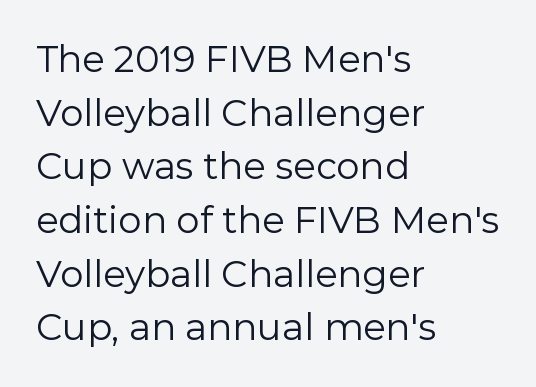
{"serif": "no", "italic": "no", "bold": "no", "weight": "regular", "width": "normal", "x_height": "medium", "monospaced": "no", "underline": "no", "align": "left", "line_spacing": "normal", "line_spacing_ratio": 1.45, "letter_spacing": "normal", "letter_spacing_em": 0.0, "glyph_px": 37}
